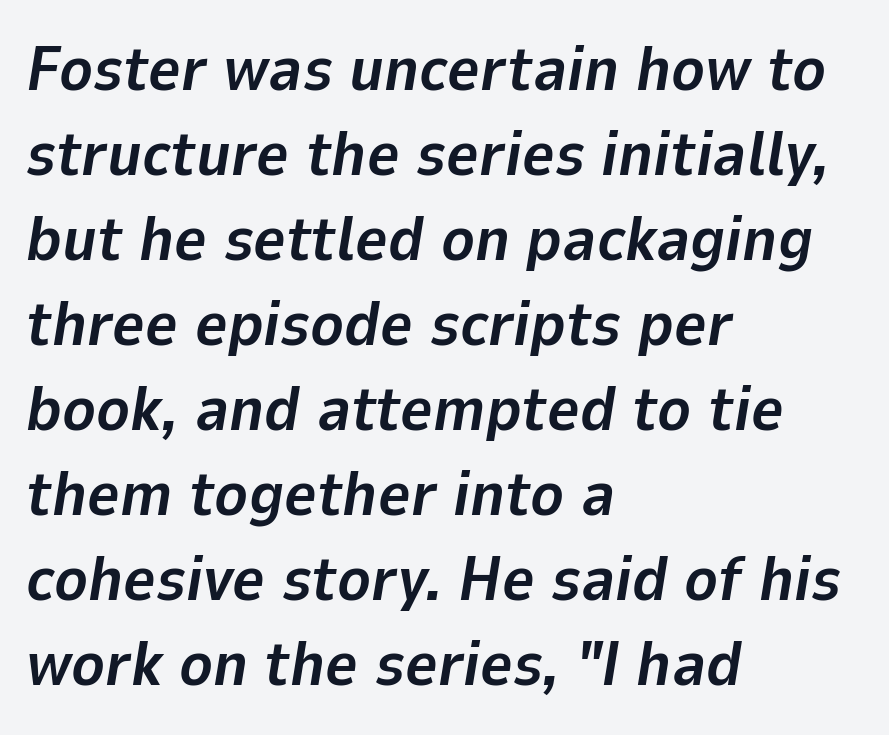
The image shows 63 px bold type, italic (leaning right); set left-aligned, normal line spacing (1.35x), normal letter spacing, not underlined; low stroke contrast and a medium x-height.
